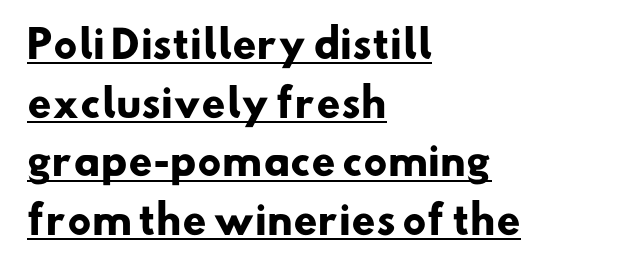
The vertical gap from one line to the next is medium. Heavy, bold letterforms. Line starts are locked; line ends wander. This sample uses a sans-serif face. The letters advance in unequal steps, a hallmark of proportional type. Has an underline been added? It has.
